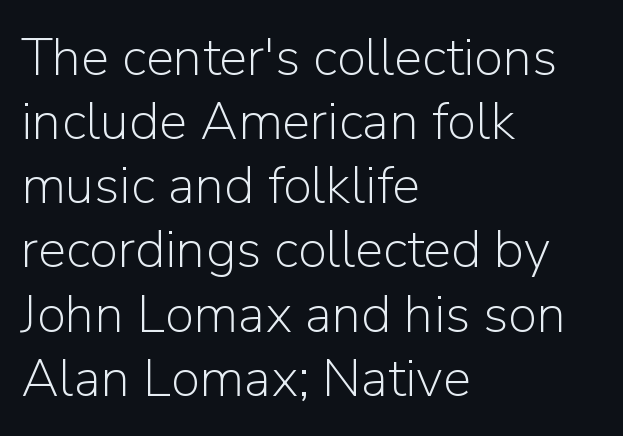
The strip under each line holds only bare page. A typesetter would call this proportional, since set widths differ per character. This is not heavy type; no bold has been used. The paragraph shown leans on its left margin.
